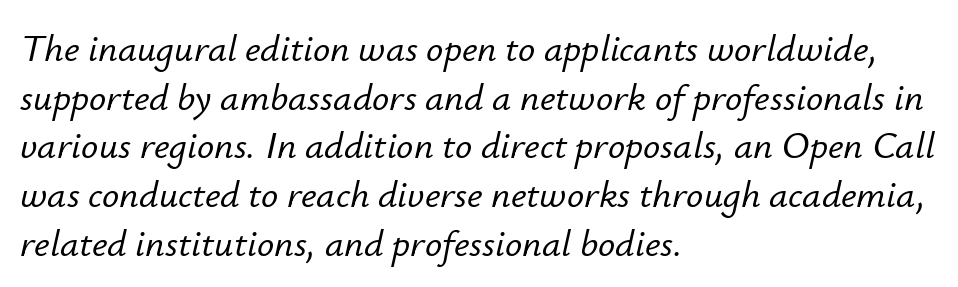
Q: Is the text italic (slanted)? A: Yes, it leans right by about 12 degrees.
Q: Is the text underlined? A: No.
Q: How is the paragraph aligned? A: Left-aligned.
Q: Is the spacing between letters normal or unusually wide? A: Normal.
Q: Is the spacing between lines tight, normal or loose? A: Normal.
Q: Width (condensed, normal, or wide)? A: Normal.
Q: Stroke contrast? A: Low.
Q: x-height? A: Small.
Q: Monospaced? A: No.
